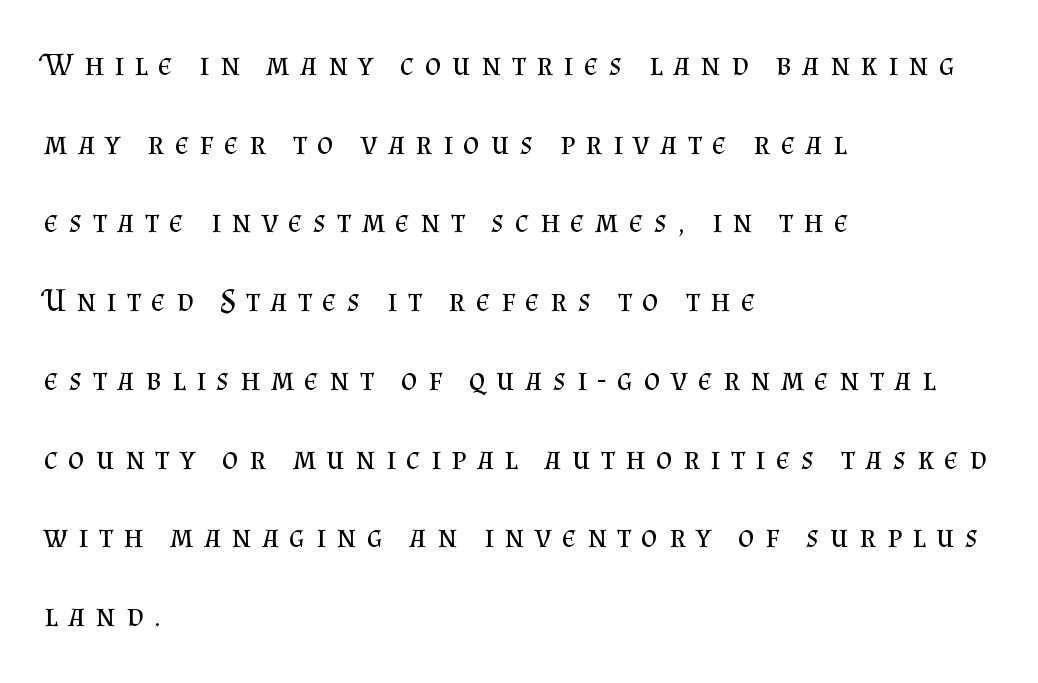
{"serif": "yes", "italic": "no", "bold": "no", "weight": "regular", "width": "normal", "stroke_contrast": "medium", "x_height": "small", "monospaced": "no", "underline": "no", "align": "left", "line_spacing": "loose", "line_spacing_ratio": 2.46, "letter_spacing": "wide", "letter_spacing_em": 0.33, "glyph_px": 32}
